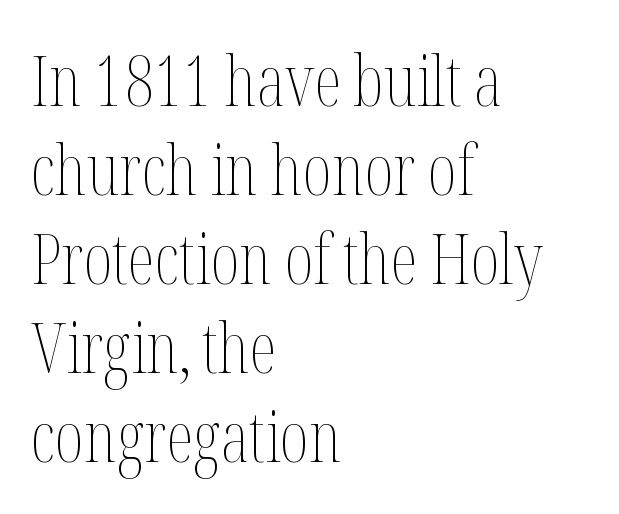
The image shows 70 px thin, condensed type, upright; set left-aligned, normal line spacing (1.27x), normal letter spacing, not underlined; medium stroke contrast and a medium x-height.
